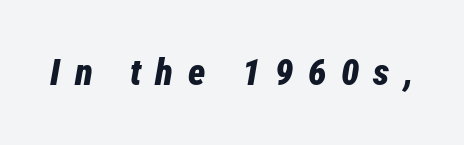
The image shows 37 px bold, condensed type, italic (leaning right); set unusually wide letter spacing (+0.39 em), not underlined; low stroke contrast and a medium x-height.
